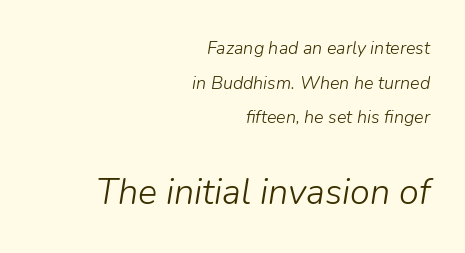
Whoever set this chose breathing room over compactness in the vertical rhythm. The letters look calm and open, with moderate or lighter stems. Look at the tracking — it's just the regular setting, nothing added. Italic: yes, the glyphs are oblique. You get the small type first, then a jump to larger type. A clean baseline with only descenders dipping below it.
